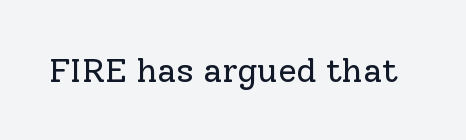
Summary of weight: not heavy and not bold. Underline: absent. The designer went with a serif here, giving each stem small feet. Default kerning and tracking; the words read as compact shapes. Characters remain perfectly vertical along every line. Spacing verdict: proportional, widths tailored to each character.
